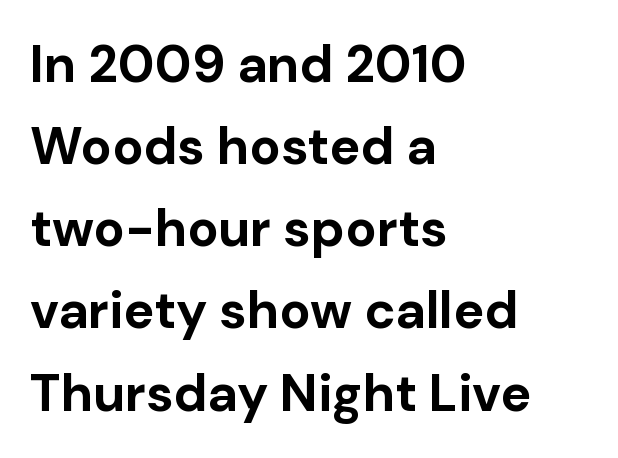
{"serif": "no", "italic": "no", "bold": "yes", "weight": "bold", "width": "normal", "stroke_contrast": "low", "x_height": "medium", "monospaced": "no", "underline": "no", "align": "left", "line_spacing": "normal", "line_spacing_ratio": 1.58, "letter_spacing": "normal", "letter_spacing_em": 0.0, "glyph_px": 52}
